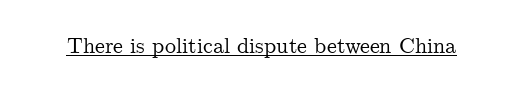
Q: Is the text italic (slanted)? A: No, it is upright.
Q: Is the text underlined? A: Yes.
Q: Is the spacing between letters normal or unusually wide? A: Normal.
